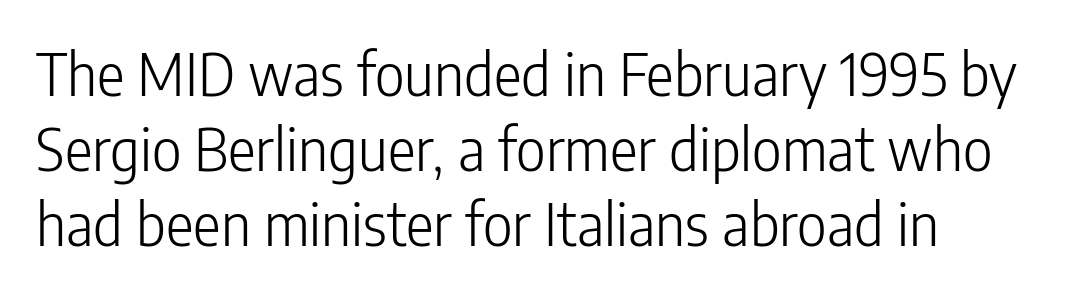
{"serif": "no", "italic": "no", "bold": "no", "weight": "light", "width": "condensed", "stroke_contrast": "low", "x_height": "medium", "monospaced": "no", "underline": "no", "line_spacing": "normal", "line_spacing_ratio": 1.29, "letter_spacing": "normal", "letter_spacing_em": 0.0, "glyph_px": 58}
